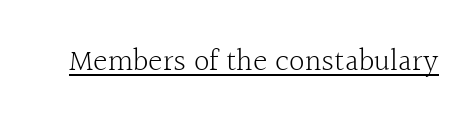
The passage shown is typed in a proportional face where columns would drift. This rendering employs a face with finishing strokes, i.e., a serif. You can tell it's not italic because the verticals are truly vertical. The type is set solid horizontally, with unmodified tracking. Is the stroke heavy? The answer is a plain regular-or-lighter.
